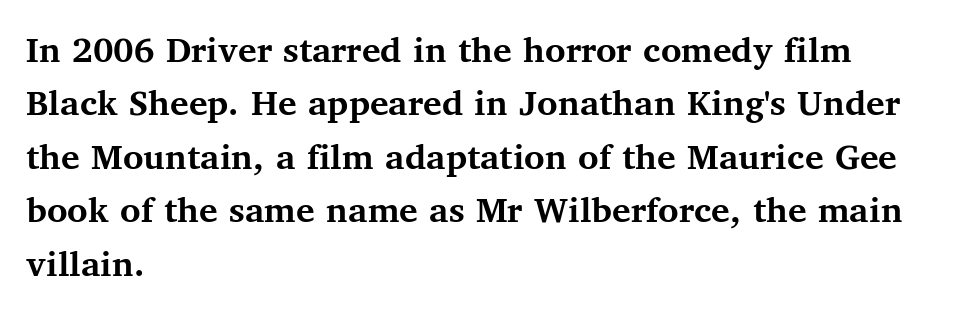
The image shows 39 px semibold serif type, upright; set left-aligned, normal line spacing (1.37x), normal letter spacing, not underlined; medium stroke contrast and a medium x-height.
